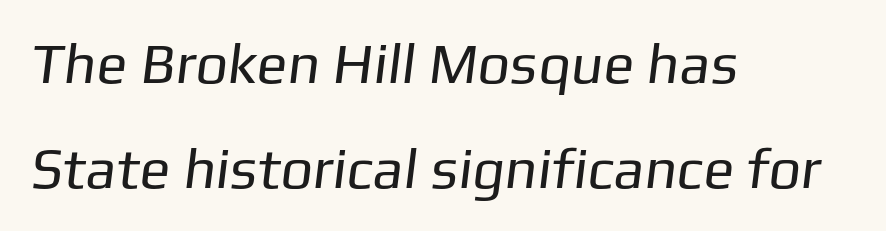
{"serif": "no", "bold": "no", "weight": "regular", "width": "normal", "stroke_contrast": "low", "x_height": "medium", "monospaced": "no", "underline": "no", "align": "left", "line_spacing_ratio": 1.85, "letter_spacing": "normal", "letter_spacing_em": 0.0, "glyph_px": 57}
